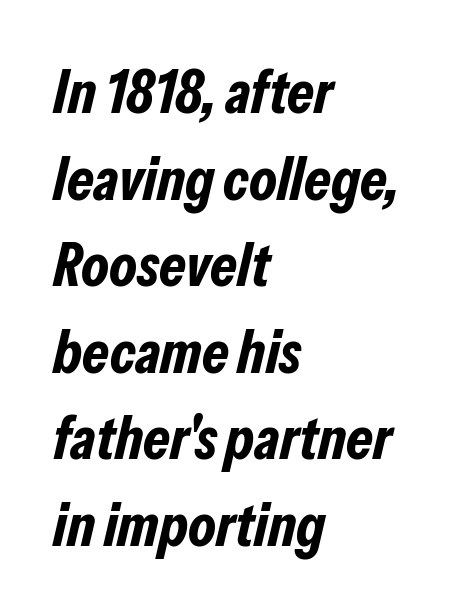
Q: Is the text bold? A: Yes.
Q: Is the text italic (slanted)? A: Yes, it leans right by about 13 degrees.
Q: Is the text underlined? A: No.
Q: How is the paragraph aligned? A: Left-aligned.
Q: Is the spacing between letters normal or unusually wide? A: Normal.
Q: Is the spacing between lines tight, normal or loose? A: Normal.
Q: Width (condensed, normal, or wide)? A: Condensed.
Q: Stroke contrast? A: Low.
Q: x-height? A: Medium.
Q: Monospaced? A: No.
